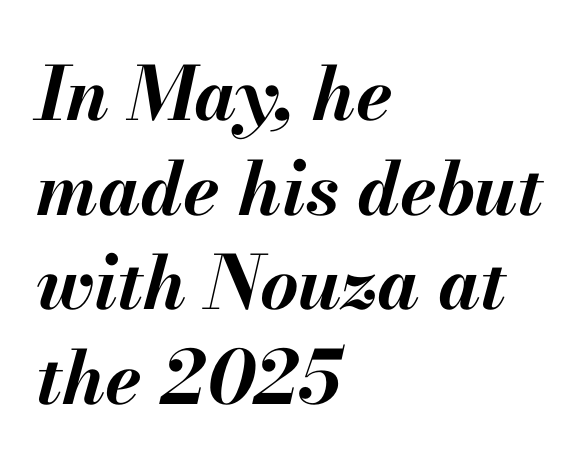
{"italic": "yes", "lean": "right", "slant_degrees": 13, "bold": "yes", "weight": "bold", "width": "normal", "stroke_contrast": "medium", "x_height": "small", "monospaced": "no", "underline": "no", "align": "left", "line_spacing": "normal", "line_spacing_ratio": 1.28, "letter_spacing": "normal", "letter_spacing_em": 0.0, "glyph_px": 74}
